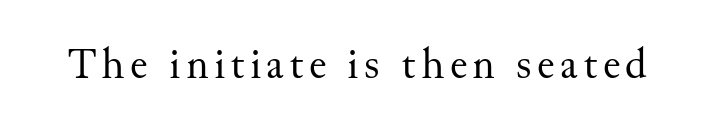
Q: Is the text bold? A: No.
Q: Is the text italic (slanted)? A: No, it is upright.
Q: Is the typeface a serif or a sans-serif typeface? A: Serif.
Q: Is the text underlined? A: No.
Q: Width (condensed, normal, or wide)? A: Normal.
Q: Stroke contrast? A: Medium.
Q: x-height? A: Small.
Q: Monospaced? A: No.
